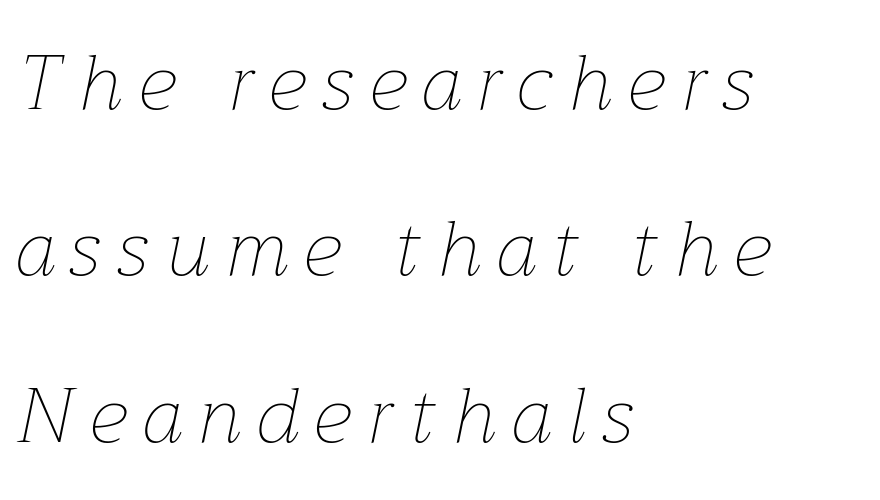
Is the type heavy? It reads as light-to-regular instead. This sample has the flowing, uneven cadence of proportional lettering. The gaps between neighbouring characters are conspicuously large. Style check: oblique. These lines stack with their left ends in a neat column.
